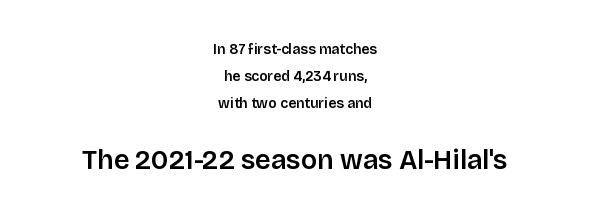
This layout puts the modest block above and the oversized block below. The lines are quadded center. There is no visible air inserted between adjacent glyphs. Only glyphs here, with clear space below each row.
